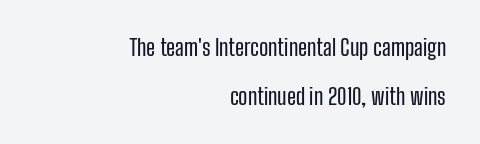
Any mark beneath the type? The region is blank. Tracking value appears to be zero — textbook default spacing. You can tell it's not italic because the verticals are truly vertical. Layout note: lines flush right.
